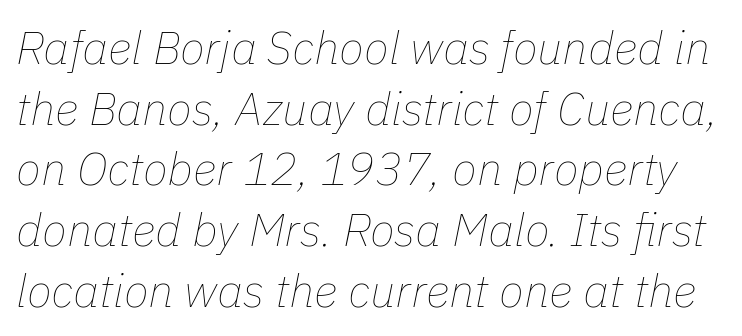
Q: Is the text bold? A: No.
Q: Is the text italic (slanted)? A: Yes, it leans right by about 11 degrees.
Q: Is the text underlined? A: No.
Q: Is the spacing between letters normal or unusually wide? A: Normal.
Q: Is the spacing between lines tight, normal or loose? A: Normal.
Q: Width (condensed, normal, or wide)? A: Normal.
Q: Stroke contrast? A: Low.
Q: x-height? A: Medium.
Q: Monospaced? A: No.
